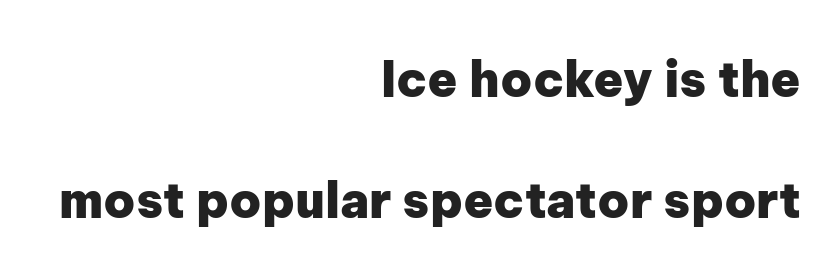
Q: Is the text bold? A: Yes.
Q: Is the text italic (slanted)? A: No, it is upright.
Q: Is the typeface a serif or a sans-serif typeface? A: Sans-serif.
Q: Is the text underlined? A: No.
Q: How is the paragraph aligned? A: Right-aligned.
Q: Is the spacing between letters normal or unusually wide? A: Normal.
Q: Is the spacing between lines tight, normal or loose? A: Loose.
Q: Width (condensed, normal, or wide)? A: Normal.
Q: Stroke contrast? A: Low.
Q: x-height? A: Medium.
Q: Monospaced? A: No.
